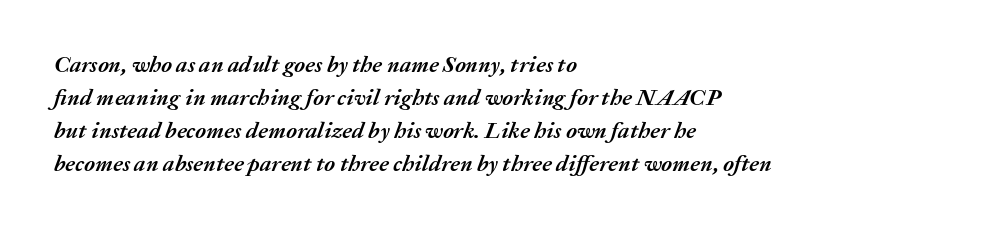
The image shows 23 px bold type, italic (leaning right); set left-aligned, normal line spacing (1.43x), normal letter spacing, not underlined.
